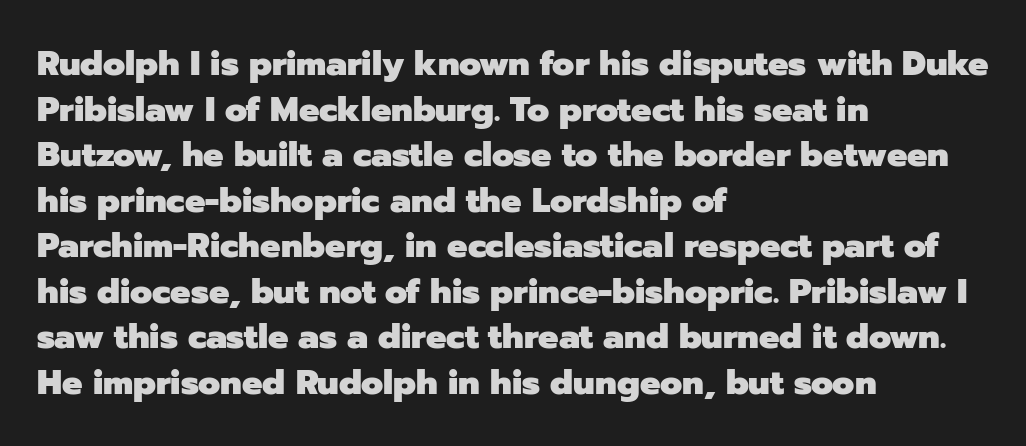
The image shows 34 px heavy sans-serif type, upright; set left-aligned, normal line spacing (1.34x), normal letter spacing, not underlined; low stroke contrast and a medium x-height.
